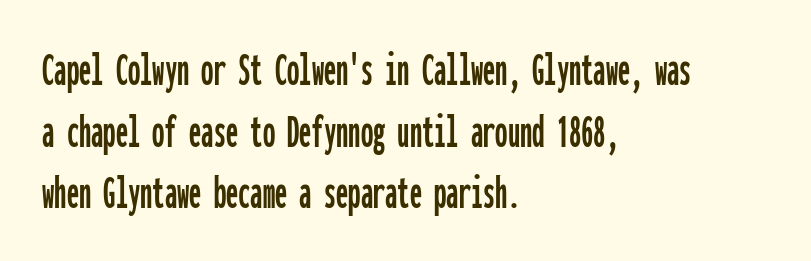
The type is set solid horizontally, with unmodified tracking. How would I describe the line gaps? Plain and ordinary. Style check: upright. Is this a fixed-width face? Yes — each glyph sits in an identical cell.
